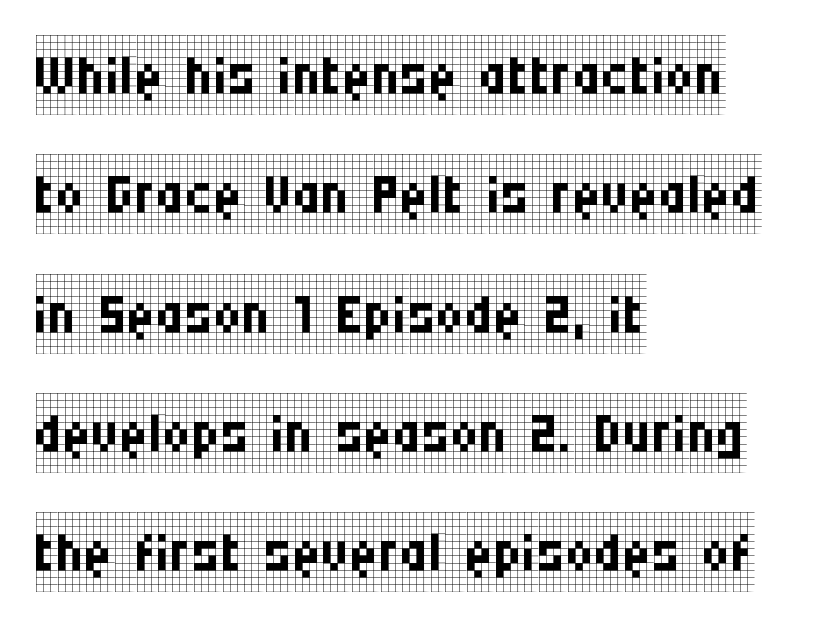
Layout note: lines flush left. Looks like regular typesetting: each glyph gets only the width it needs. Normally led — the rows are evenly, conventionally spaced. These glyphs show unthickened strokes, regular width or finer. Between one letter and the next there's only the usual sliver of space. Every stem runs plumb, perpendicular to the baseline.
